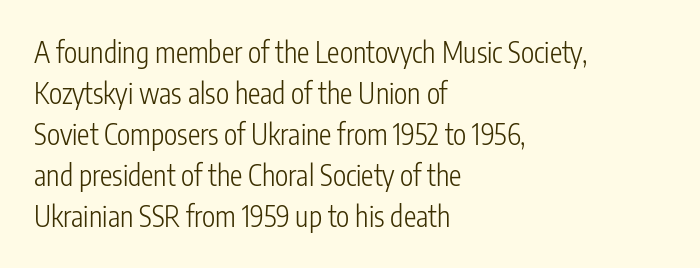
{"serif": "no", "italic": "no", "bold": "no", "weight": "light", "width": "condensed", "stroke_contrast": "low", "x_height": "medium", "monospaced": "no", "underline": "no", "align": "left", "line_spacing": "normal", "line_spacing_ratio": 1.46, "letter_spacing": "normal", "letter_spacing_em": 0.0, "glyph_px": 28}
